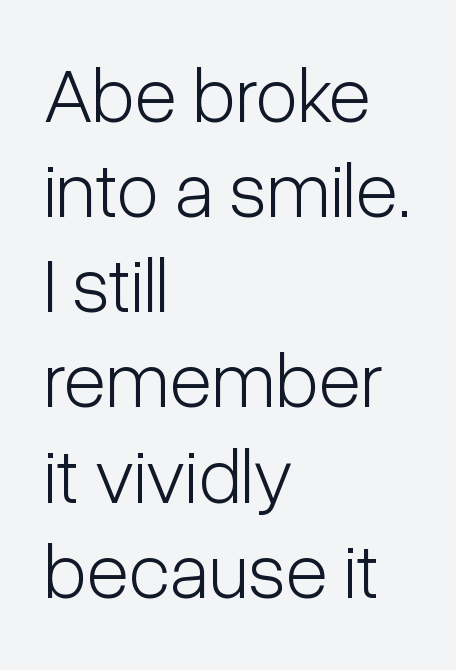
{"serif": "no", "italic": "no", "bold": "no", "weight": "light", "width": "condensed", "stroke_contrast": "low", "x_height": "medium", "monospaced": "no", "underline": "no", "align": "left", "line_spacing_ratio": 1.22, "letter_spacing": "normal", "letter_spacing_em": 0.0, "glyph_px": 78}
